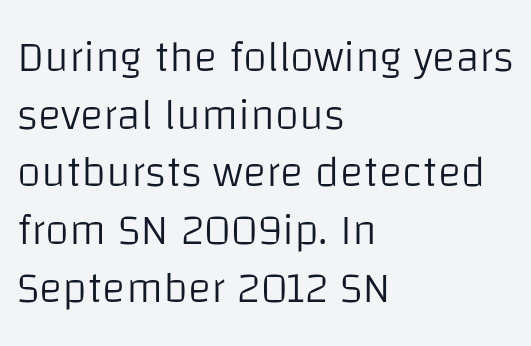
{"serif": "no", "italic": "no", "bold": "no", "weight": "light", "width": "normal", "stroke_contrast": "low", "x_height": "large", "monospaced": "no", "underline": "no", "align": "left", "line_spacing": "normal", "line_spacing_ratio": 1.31, "letter_spacing": "normal", "letter_spacing_em": 0.0, "glyph_px": 44}
